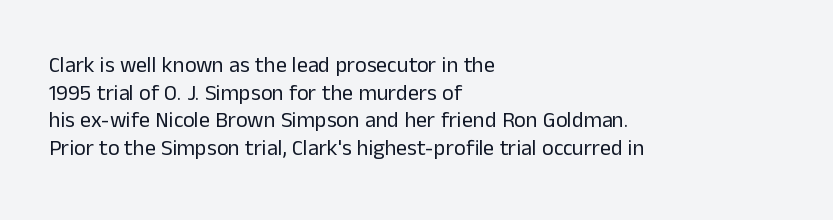
{"italic": "no", "bold": "no", "underline": "no", "align": "left", "line_spacing": "normal", "line_spacing_ratio": 1.26, "letter_spacing": "normal", "letter_spacing_em": 0.0, "glyph_px": 22}
